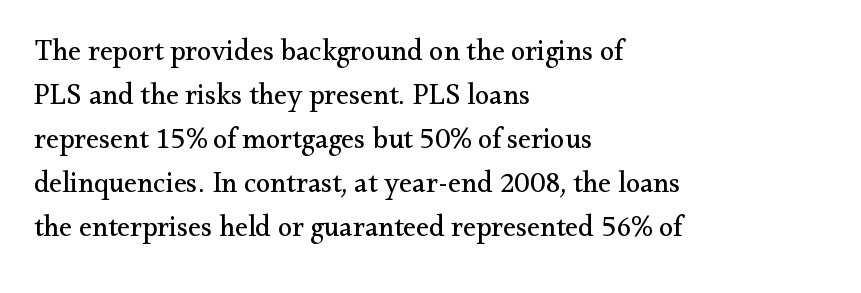
The passage shown has conventional tracking throughout. The specimen omits any rule beneath the text block's lines. Normally led — the rows are evenly, conventionally spaced. Reading down the block, your eye returns to a fixed left position each line.
